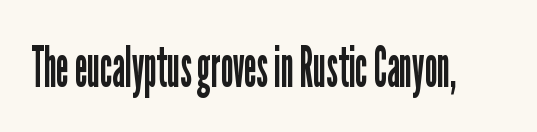
Q: Is the text bold? A: No.
Q: Is the text italic (slanted)? A: No, it is upright.
Q: Is the typeface a serif or a sans-serif typeface? A: Sans-serif.
Q: Is the text underlined? A: No.
Q: Is the spacing between letters normal or unusually wide? A: Normal.
Q: Width (condensed, normal, or wide)? A: Condensed.
Q: Stroke contrast? A: Low.
Q: x-height? A: Medium.
Q: Monospaced? A: No.
